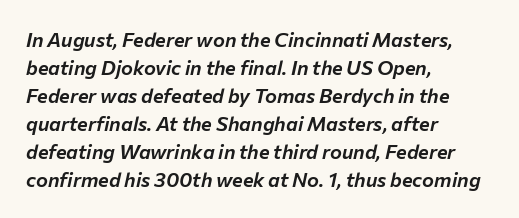
Descender tails drop into unmarked territory. Notice how the stems are inclined rather than vertical — that's the hallmark of italics. Where is the straight margin? On the left. The block of text has a typical density, with ordinary space between rows.
